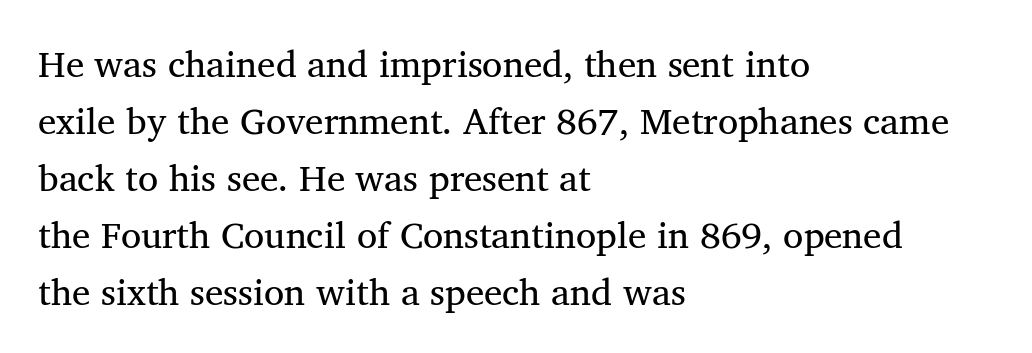
Is the block centered? No — it sits flush against the left margin. Observe the ordinary spacing: letters are neighbours, not strangers. It's the straight-up-and-down kind of type. Compared with a typical body face, this is equally light or lighter still.
